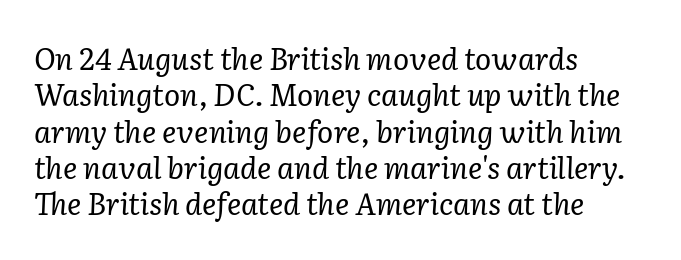
Q: Is the text bold? A: No.
Q: Is the text italic (slanted)? A: Yes, it leans right by about 2 degrees.
Q: Is the typeface a serif or a sans-serif typeface? A: Serif.
Q: Is the text underlined? A: No.
Q: How is the paragraph aligned? A: Left-aligned.
Q: Is the spacing between letters normal or unusually wide? A: Normal.
Q: Width (condensed, normal, or wide)? A: Normal.
Q: Stroke contrast? A: Low.
Q: x-height? A: Medium.
Q: Monospaced? A: No.
